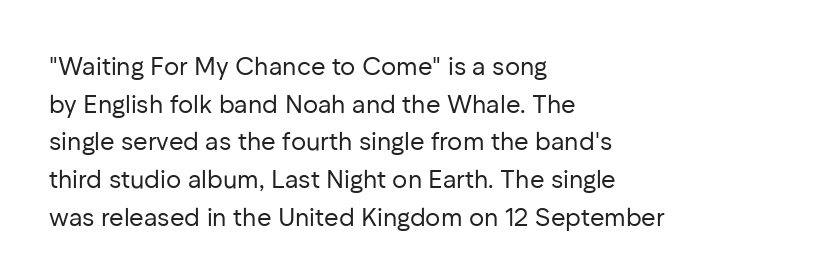
The image shows 25 px text type, upright; set left-aligned, normal line spacing (1.51x), normal letter spacing, not underlined.
